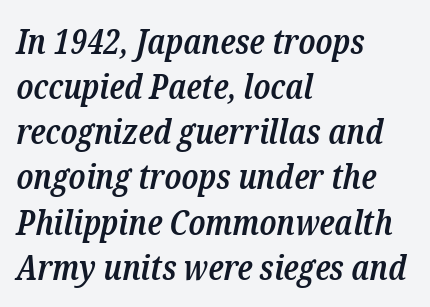
{"serif": "yes", "italic": "yes", "lean": "right", "slant_degrees": 12, "bold": "semi", "weight": "semibold", "width": "condensed", "stroke_contrast": "low", "x_height": "medium", "monospaced": "no", "underline": "no", "align": "left", "line_spacing": "normal", "line_spacing_ratio": 1.29, "letter_spacing": "normal", "letter_spacing_em": 0.0, "glyph_px": 35}
